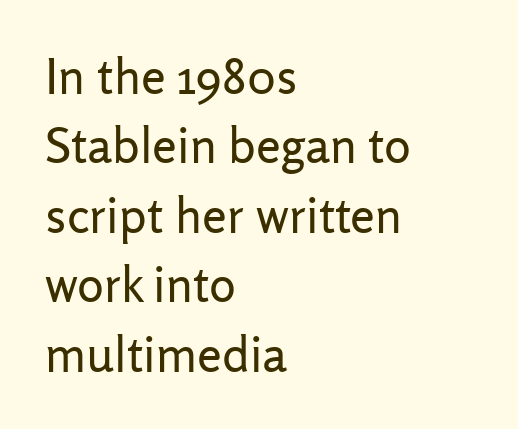
Interline gaps are of average width in this sample. Does the copy run flush right? No — it runs flush left. Think of a printed novel: that variable character pitch is what you see here. Does extra space separate the letters? No, they use regular spacing. Designer's note — italics off, roman on. The string is rendered with underlining switched off.
